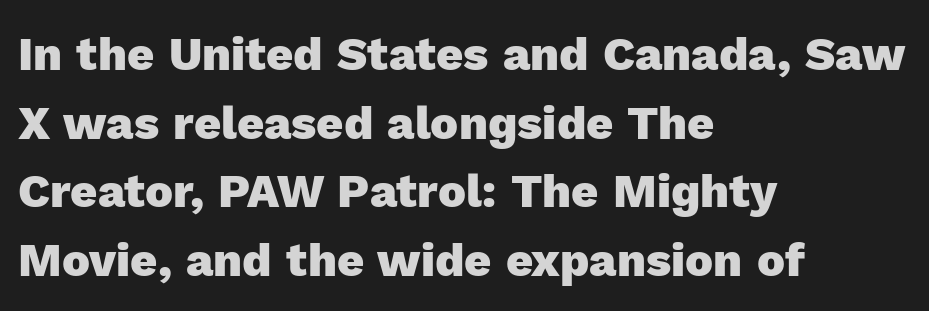
Q: Is the text bold? A: Yes.
Q: Is the text italic (slanted)? A: No, it is upright.
Q: Is the typeface a serif or a sans-serif typeface? A: Sans-serif.
Q: Is the text underlined? A: No.
Q: How is the paragraph aligned? A: Left-aligned.
Q: Is the spacing between letters normal or unusually wide? A: Normal.
Q: Is the spacing between lines tight, normal or loose? A: Normal.
Q: Width (condensed, normal, or wide)? A: Normal.
Q: x-height? A: Medium.
Q: Monospaced? A: No.
